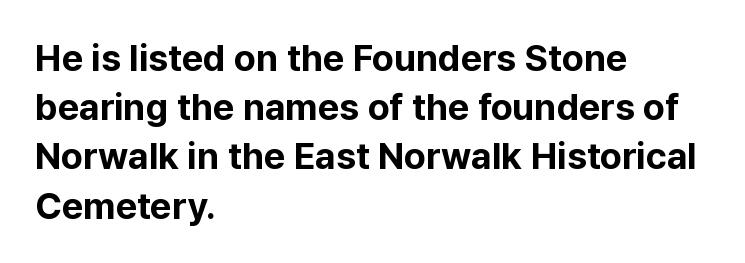
The image shows 37 px bold sans-serif type, upright; set left-aligned, normal line spacing (1.33x), normal letter spacing, not underlined; low stroke contrast and a medium x-height.
